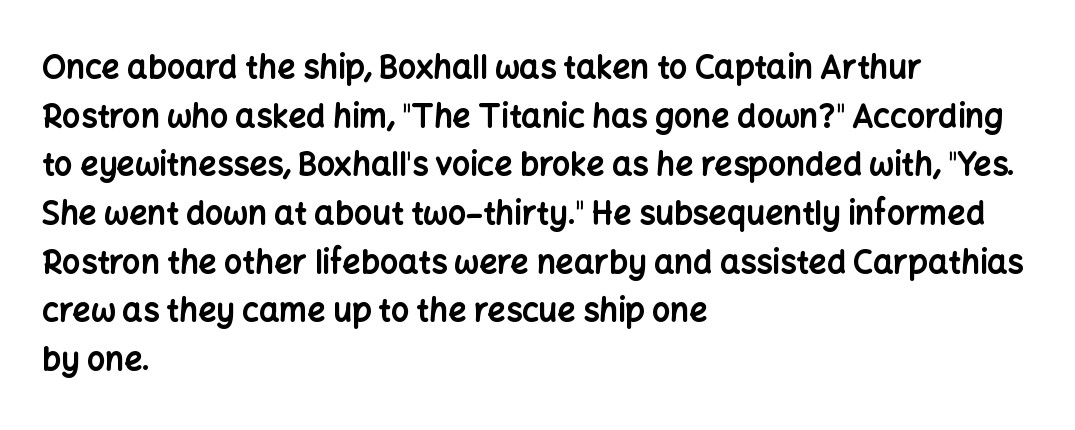
Q: Is the text bold? A: Yes.
Q: Is the text italic (slanted)? A: No, it is upright.
Q: Is the typeface a serif or a sans-serif typeface? A: Sans-serif.
Q: Is the text underlined? A: No.
Q: How is the paragraph aligned? A: Left-aligned.
Q: Is the spacing between letters normal or unusually wide? A: Normal.
Q: Is the spacing between lines tight, normal or loose? A: Normal.
Q: Width (condensed, normal, or wide)? A: Normal.
Q: Stroke contrast? A: Low.
Q: x-height? A: Medium.
Q: Monospaced? A: No.
